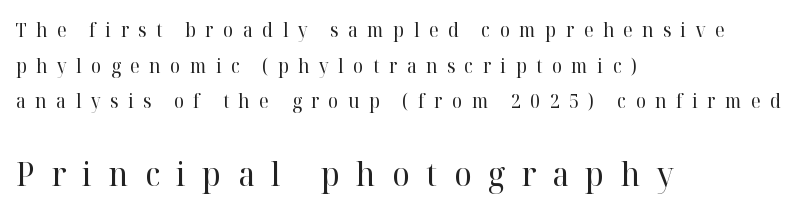
{"serif": "yes", "italic": "no", "bold": "no", "weight": "regular", "width": "normal", "stroke_contrast": "high", "x_height": "medium", "monospaced": "no", "underline": "no", "align": "left", "line_spacing_ratio": 1.88, "letter_spacing": "wide", "letter_spacing_em": 0.5, "larger_block": "second", "size_ratio": 1.74, "glyph_px": 33}
